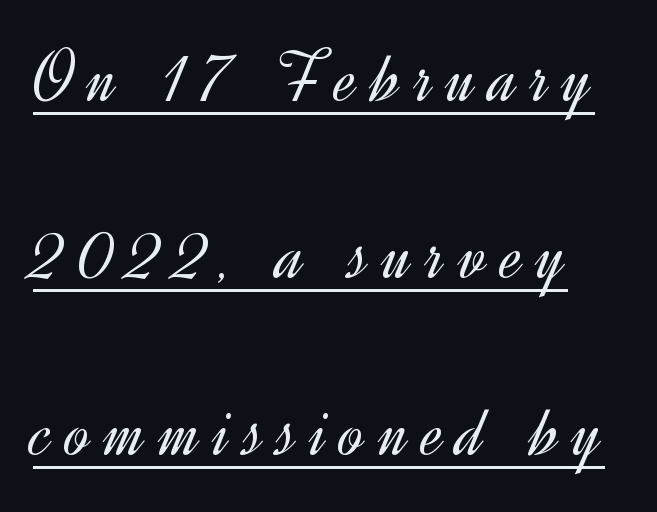
{"serif": "no", "bold": "no", "weight": "light", "width": "normal", "x_height": "small", "monospaced": "no", "underline": "yes", "line_spacing": "loose", "line_spacing_ratio": 2.36, "glyph_px": 75}
